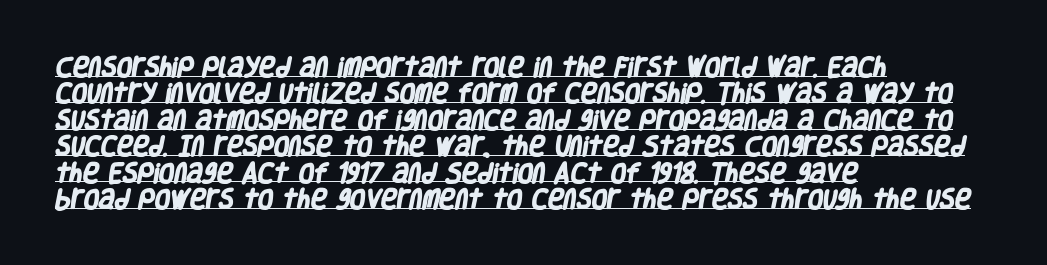
The image shows 22 px bold type; set left-aligned, line spacing 1.2x, normal letter spacing, underlined.
